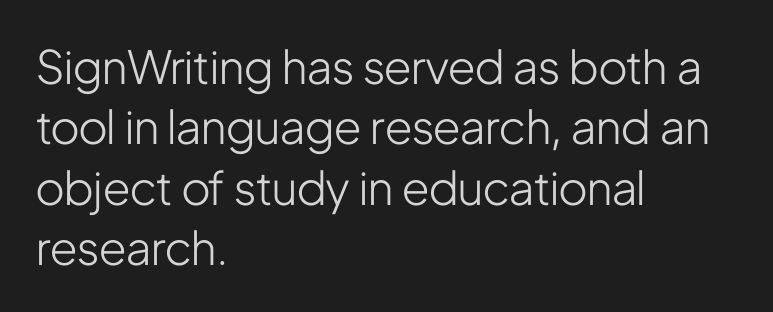
{"serif": "no", "italic": "no", "bold": "no", "weight": "light", "width": "condensed", "stroke_contrast": "low", "x_height": "medium", "monospaced": "no", "underline": "no", "align": "left", "line_spacing": "normal", "line_spacing_ratio": 1.31, "letter_spacing": "normal", "letter_spacing_em": 0.0, "glyph_px": 46}
